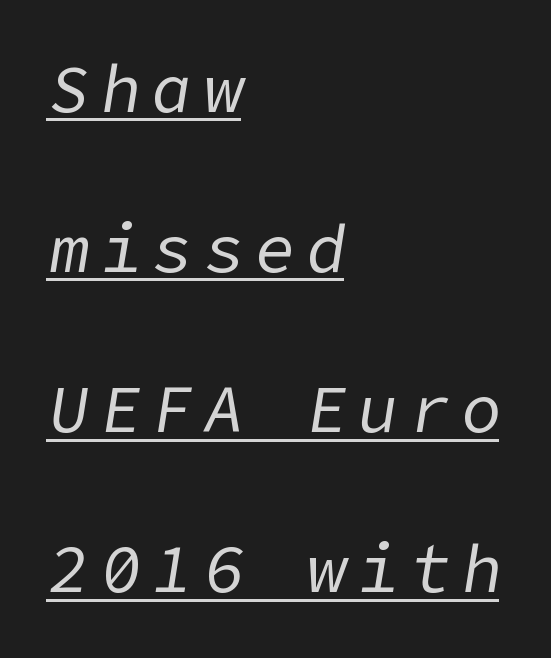
Q: Is the text bold? A: No.
Q: Is the text italic (slanted)? A: Yes, it leans right by about 9 degrees.
Q: Is the text underlined? A: Yes.
Q: How is the paragraph aligned? A: Left-aligned.
Q: Is the spacing between lines tight, normal or loose? A: Loose.
Q: Width (condensed, normal, or wide)? A: Normal.
Q: Stroke contrast? A: Low.
Q: x-height? A: Medium.
